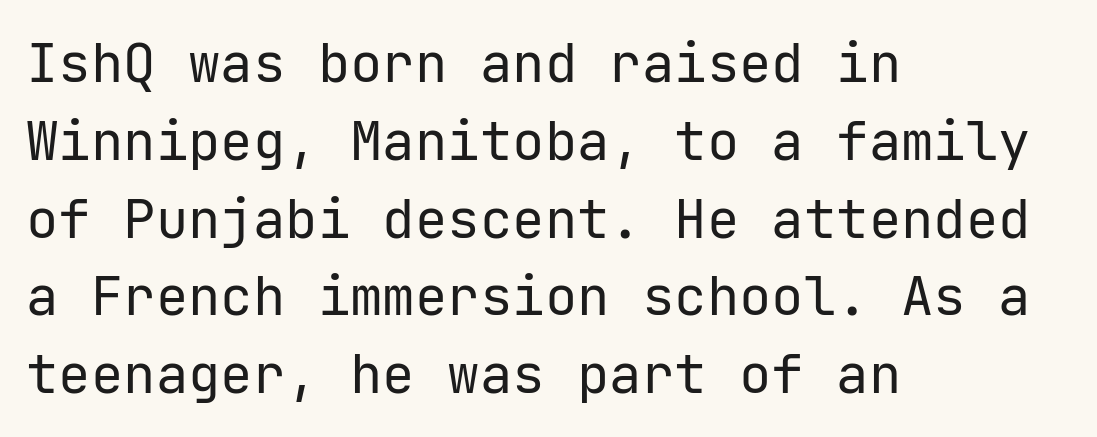
{"serif": "no", "italic": "no", "bold": "no", "weight": "regular", "width": "normal", "stroke_contrast": "low", "x_height": "medium", "underline": "no", "align": "left", "line_spacing": "normal", "line_spacing_ratio": 1.44, "letter_spacing": "normal", "letter_spacing_em": 0.0, "glyph_px": 54}
